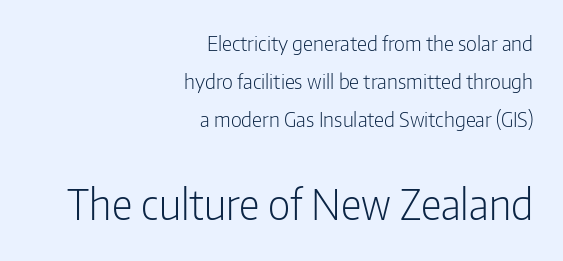
The image shows 41 px light, condensed sans-serif type, upright; set right-aligned, loose line spacing (1.91x), normal letter spacing, not underlined; the second (bottom) block is 2.05x larger; low stroke contrast and a medium x-height.
